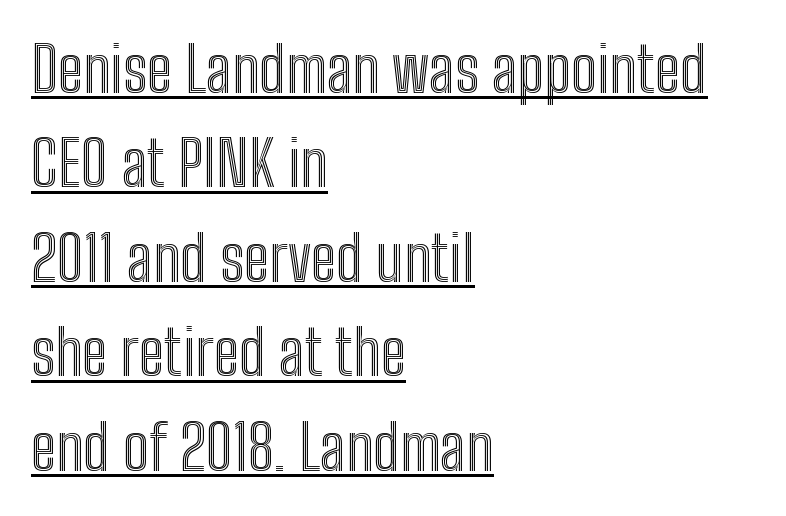
Q: Is the text italic (slanted)? A: No, it is upright.
Q: Is the text underlined? A: Yes.
Q: How is the paragraph aligned? A: Left-aligned.
Q: Is the spacing between letters normal or unusually wide? A: Normal.
Q: Is the spacing between lines tight, normal or loose? A: Normal.
Q: Width (condensed, normal, or wide)? A: Condensed.
Q: x-height? A: Medium.
Q: Monospaced? A: No.
